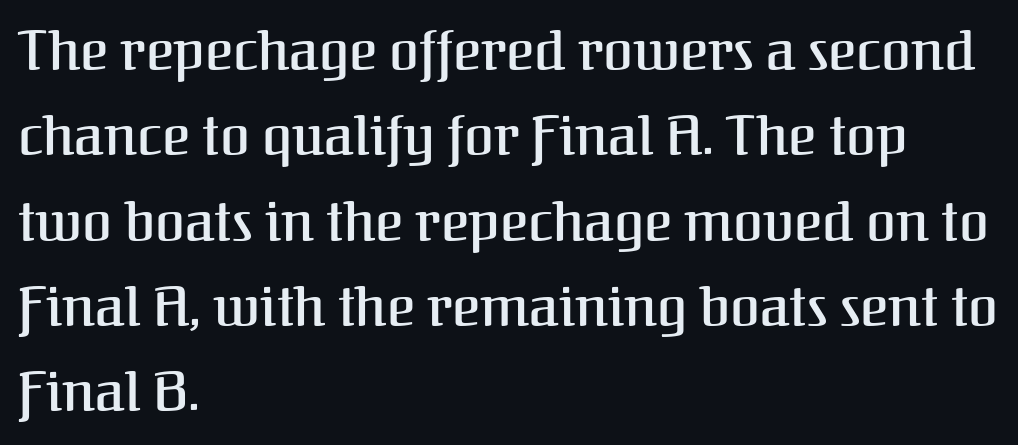
{"serif": "yes", "italic": "no", "bold": "semi", "weight": "semibold", "width": "normal", "stroke_contrast": "medium", "x_height": "medium", "monospaced": "no", "underline": "no", "align": "left", "line_spacing": "normal", "line_spacing_ratio": 1.58, "letter_spacing": "normal", "letter_spacing_em": 0.0, "glyph_px": 54}
